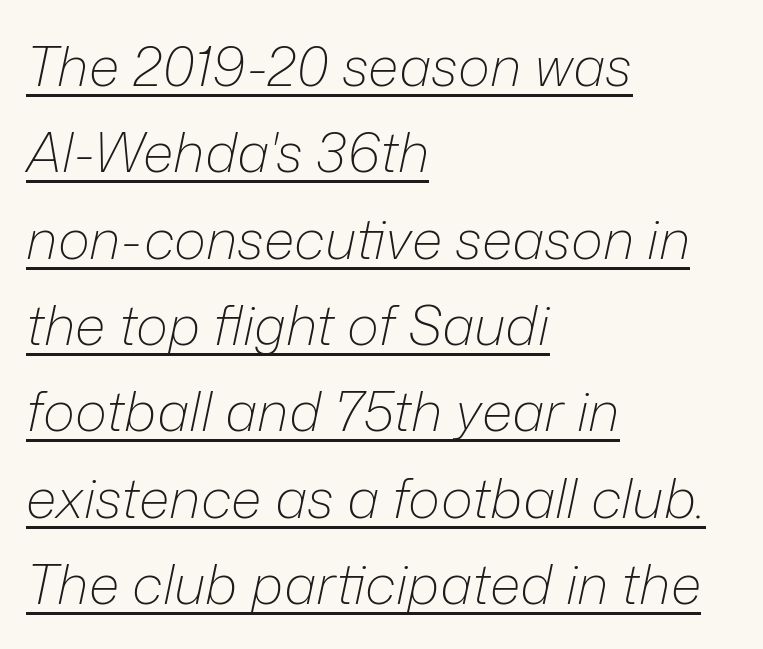
Q: Is the text bold? A: No.
Q: Is the text italic (slanted)? A: Yes, it leans right by about 12 degrees.
Q: Is the text underlined? A: Yes.
Q: How is the paragraph aligned? A: Left-aligned.
Q: Is the spacing between letters normal or unusually wide? A: Normal.
Q: Is the spacing between lines tight, normal or loose? A: Normal.
Q: Width (condensed, normal, or wide)? A: Normal.
Q: Stroke contrast? A: Low.
Q: x-height? A: Medium.
Q: Monospaced? A: No.
